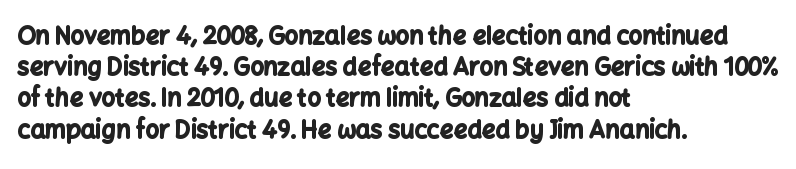
The image shows 24 px bold type, upright; set left-aligned, normal line spacing (1.3x), normal letter spacing, not underlined.
